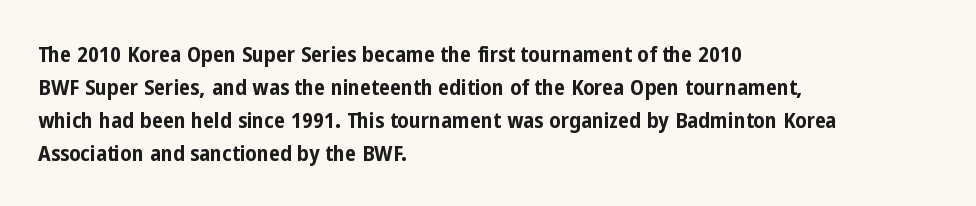
You'd pick this weight for a headline — it's a proper bold. The lettering holds an erect, upright posture throughout. Glance below the letters and you will spot only blank space. Layout note: lines flush left. Characters follow at the spacing the type designer built in. These lines sit exactly where default settings would place them.
